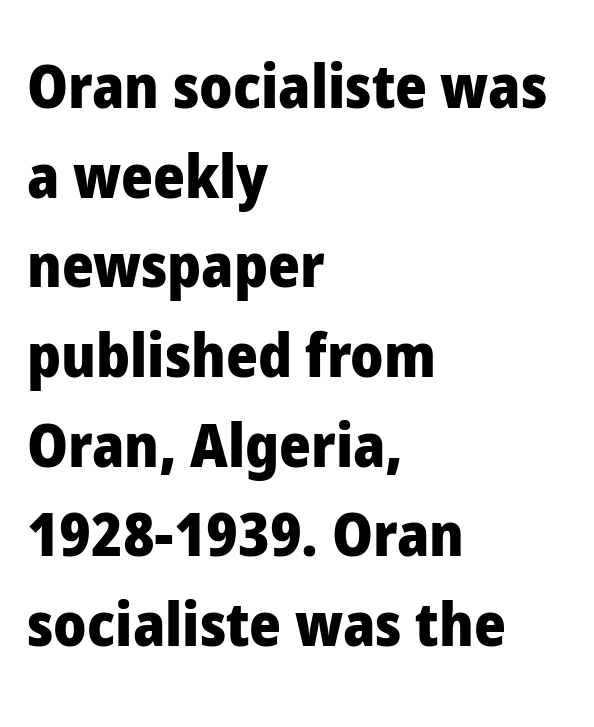
{"serif": "no", "italic": "no", "bold": "yes", "weight": "heavy", "width": "normal", "stroke_contrast": "low", "x_height": "medium", "monospaced": "no", "underline": "no", "align": "left", "line_spacing": "normal", "line_spacing_ratio": 1.47, "letter_spacing": "normal", "letter_spacing_em": 0.0, "glyph_px": 61}
